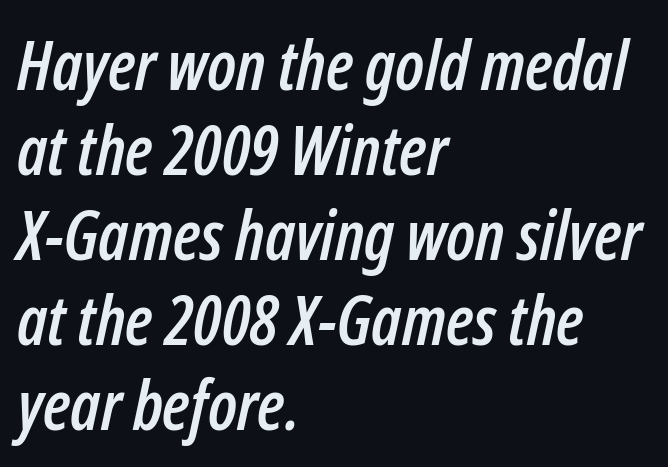
{"italic": "yes", "lean": "right", "slant_degrees": 12, "width": "condensed", "stroke_contrast": "low", "x_height": "medium", "monospaced": "no", "underline": "no", "align": "left", "line_spacing": "normal", "line_spacing_ratio": 1.25, "letter_spacing": "normal", "letter_spacing_em": 0.0, "glyph_px": 68}
